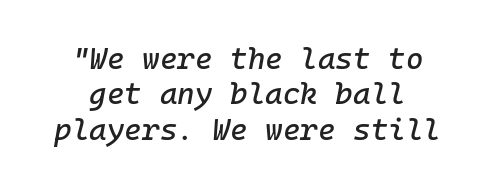
Nobody touched the tracking dial on this one. The text carries the slant typical of an italic or oblique font. Anything drawn beneath the words? Only blank space.
